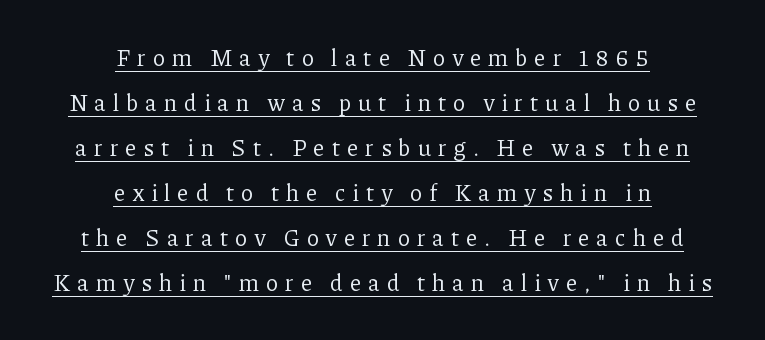
The passage shown is underscored from start to finish. The lettering stays uniformly vertical, giving the passage a roman look. Leading is clearly above the norm, producing a sparse column. If you folded the block vertically in half, each line would mirror itself in length. Heaviness? Minimal to ordinary, like unemphasized prose.
